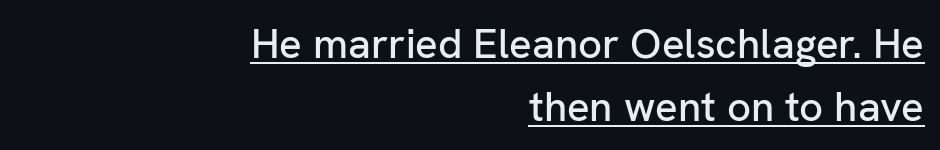
What stands out about the letter spacing? Nothing — it is the standard amount. Teacher's note: observe the even right margin — that is flush-right alignment. The designer went with a sans here, leaving each stem footless. The letters advance in unequal steps, a hallmark of proportional type. Underlining? Definitely there. The rendering uses a moderate line-height, typical for paragraphs.
